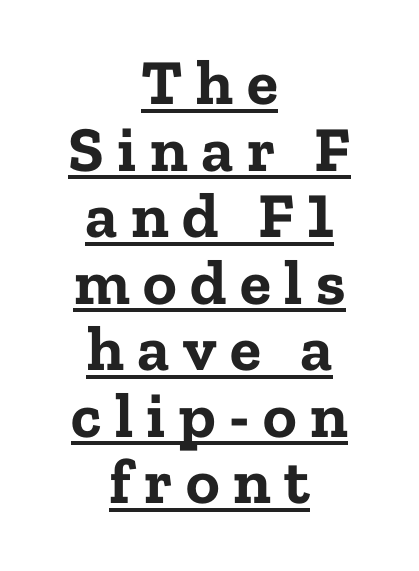
Check the space under the baseline: a stroke is drawn there. Its strokes are broad and dark, the hallmark of bold type. Layout note: lines centered. Do the letters lean? They stand straight. The designer dialed line spacing down below the default. Looks like regular typesetting: each glyph gets only the width it needs.
